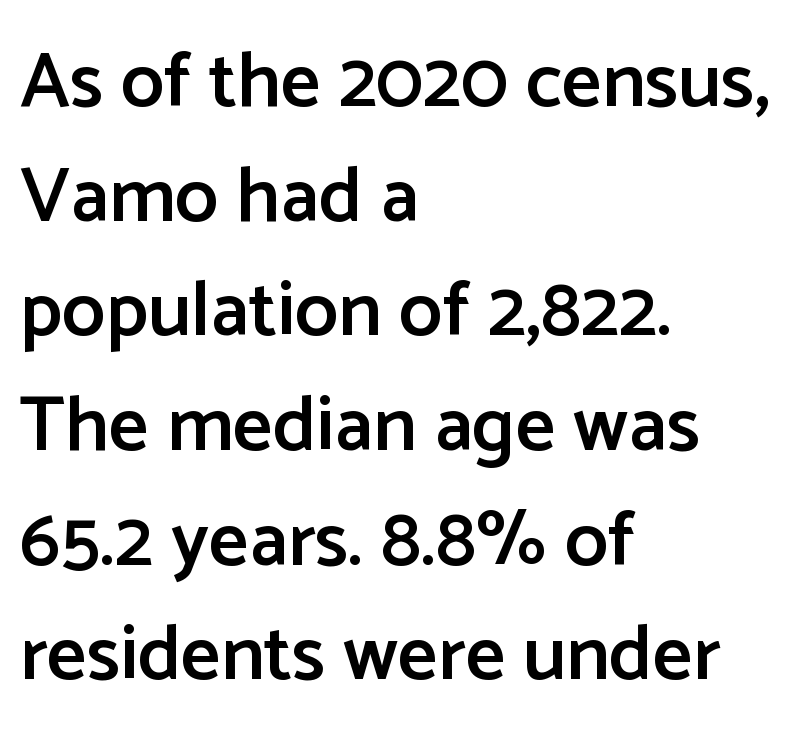
The image shows 78 px semibold sans-serif type, upright; set left-aligned, normal line spacing (1.47x), normal letter spacing, not underlined; low stroke contrast and a medium x-height.
